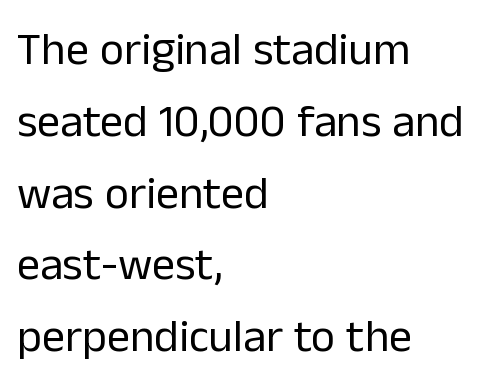
The image shows 46 px regular-weight sans-serif type, upright; set left-aligned, normal line spacing (1.56x), normal letter spacing, not underlined; low stroke contrast and a medium x-height.
